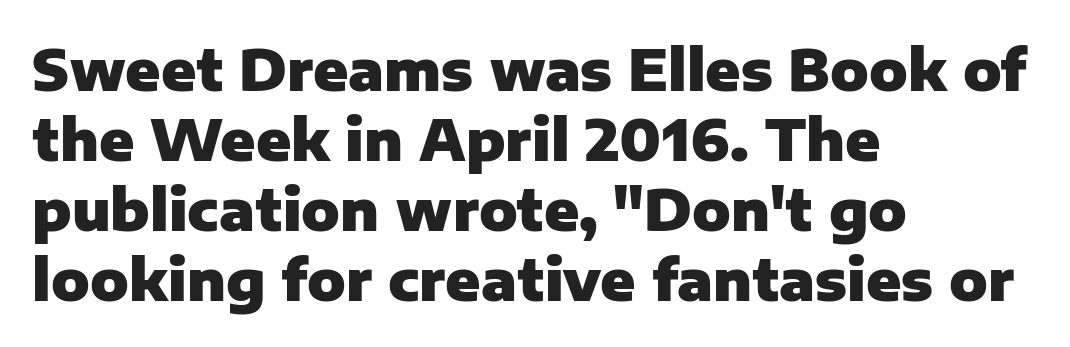
Q: Is the text bold? A: Yes.
Q: Is the text italic (slanted)? A: No, it is upright.
Q: Is the typeface a serif or a sans-serif typeface? A: Sans-serif.
Q: Is the text underlined? A: No.
Q: How is the paragraph aligned? A: Left-aligned.
Q: Is the spacing between letters normal or unusually wide? A: Normal.
Q: Width (condensed, normal, or wide)? A: Normal.
Q: Stroke contrast? A: Low.
Q: x-height? A: Medium.
Q: Monospaced? A: No.
